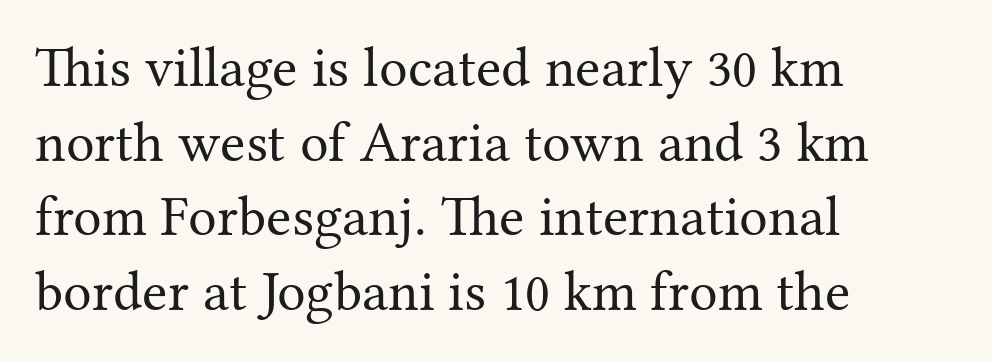
Weight: not bold — regular or lighter. The type is set solid horizontally, with unmodified tracking. Leading: standard. Stroke terminals: seriffed.
